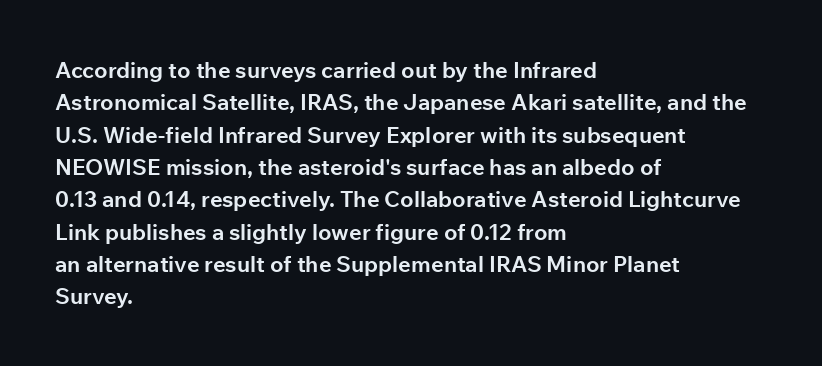
Q: Is the text bold? A: Yes.
Q: Is the text italic (slanted)? A: No, it is upright.
Q: Is the text underlined? A: No.
Q: How is the paragraph aligned? A: Left-aligned.
Q: Is the spacing between letters normal or unusually wide? A: Normal.
Q: Is the spacing between lines tight, normal or loose? A: Normal.
